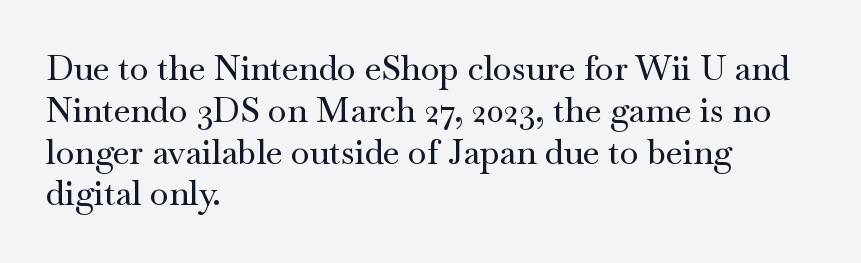
Q: Is the text italic (slanted)? A: No, it is upright.
Q: Is the typeface a serif or a sans-serif typeface? A: Serif.
Q: Is the text underlined? A: No.
Q: How is the paragraph aligned? A: Left-aligned.
Q: Is the spacing between letters normal or unusually wide? A: Normal.
Q: Width (condensed, normal, or wide)? A: Wide.
Q: Stroke contrast? A: Medium.
Q: x-height? A: Small.
Q: Monospaced? A: No.
